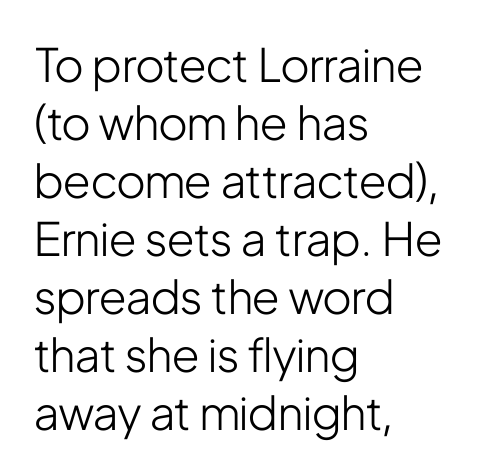
Q: Is the text bold? A: No.
Q: Is the text italic (slanted)? A: No, it is upright.
Q: Is the typeface a serif or a sans-serif typeface? A: Sans-serif.
Q: Is the text underlined? A: No.
Q: How is the paragraph aligned? A: Left-aligned.
Q: Is the spacing between letters normal or unusually wide? A: Normal.
Q: Is the spacing between lines tight, normal or loose? A: Normal.
Q: Width (condensed, normal, or wide)? A: Condensed.
Q: Stroke contrast? A: Low.
Q: x-height? A: Medium.
Q: Monospaced? A: No.
